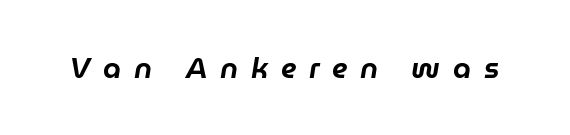
The image shows 29 px text type, italic (leaning right); set unusually wide letter spacing (+0.44 em), not underlined; low stroke contrast and a medium x-height.
